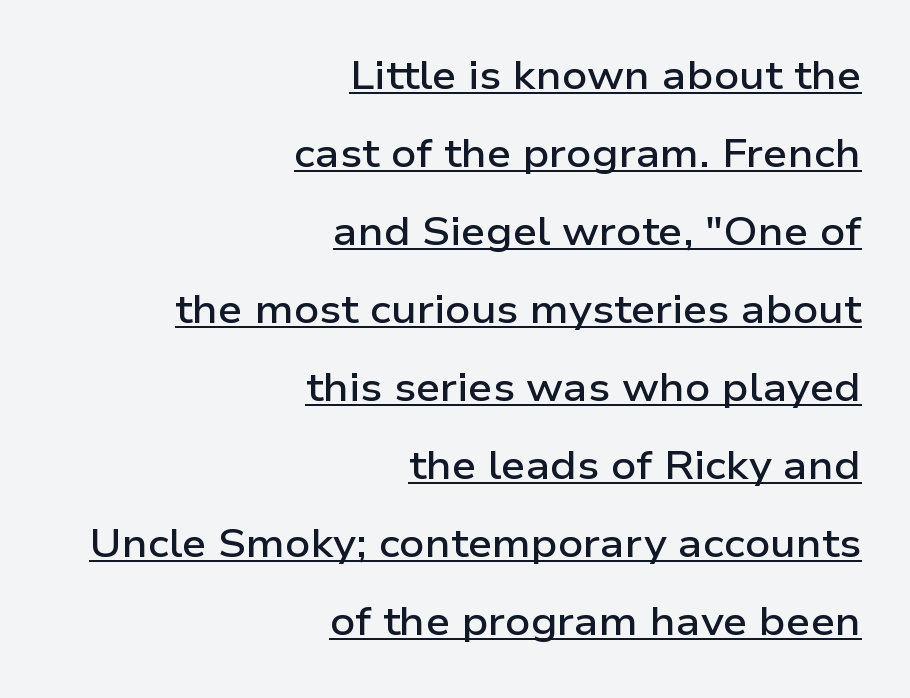
The image shows 39 px semibold, wide sans-serif type, upright; set right-aligned, loose line spacing (2.0x), normal letter spacing, underlined; low stroke contrast and a medium x-height.
